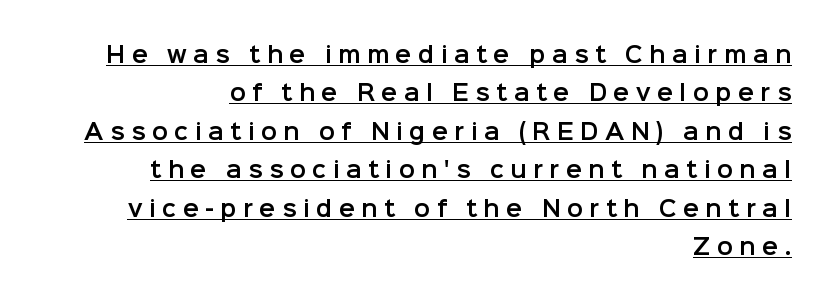
The image shows 21 px text type, upright; set right-aligned, line spacing 1.83x, unusually wide letter spacing (+0.31 em), underlined.
